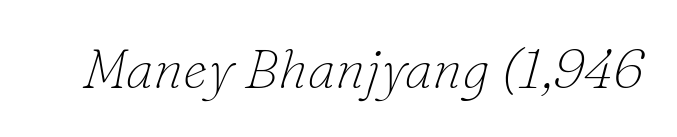
The image shows 55 px thin serif type, italic (leaning right); set normal letter spacing, not underlined; low stroke contrast and a small x-height.
